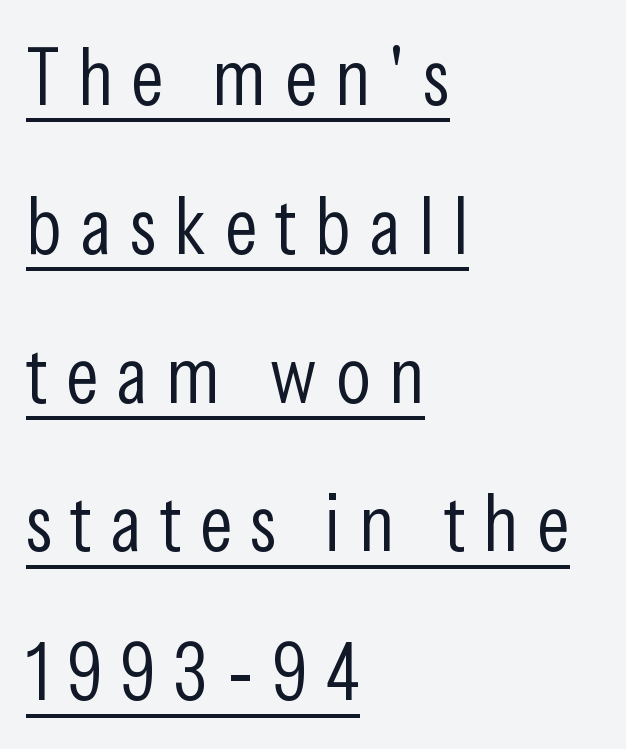
The image shows 80 px light, condensed sans-serif type, upright; set left-aligned, line spacing 1.86x, unusually wide letter spacing (+0.23 em), underlined; low stroke contrast and a medium x-height.
